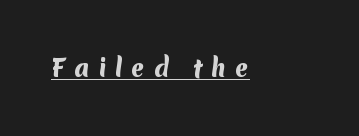
{"bold": "yes", "underline": "yes", "letter_spacing": "wide", "letter_spacing_em": 0.38, "glyph_px": 23}
